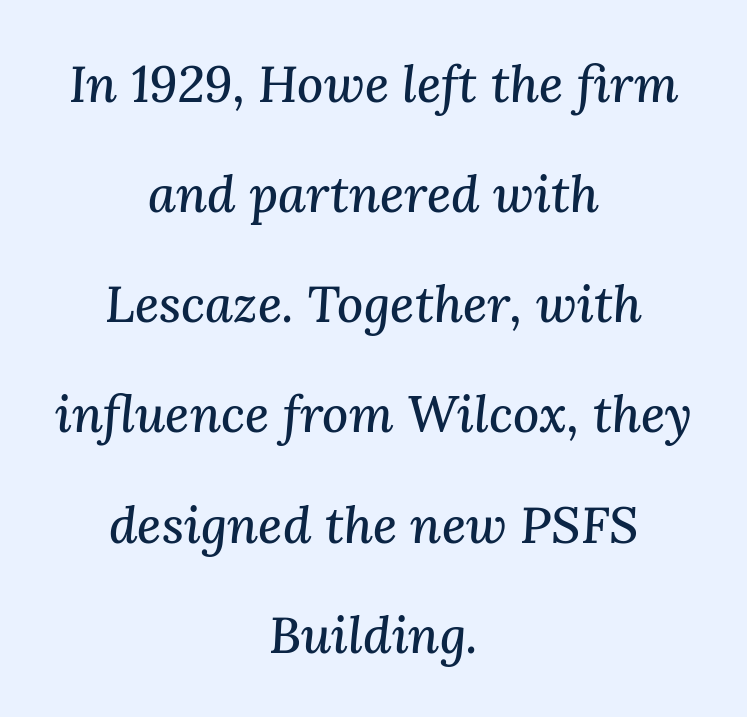
{"serif": "yes", "italic": "yes", "lean": "right", "slant_degrees": 3, "width": "normal", "stroke_contrast": "medium", "x_height": "medium", "monospaced": "no", "underline": "no", "align": "center", "line_spacing": "loose", "line_spacing_ratio": 2.16, "letter_spacing": "normal", "letter_spacing_em": 0.0, "glyph_px": 51}
